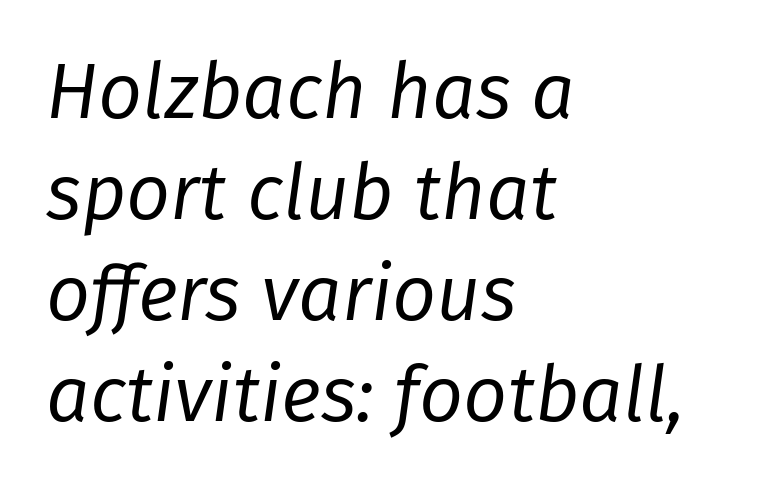
{"italic": "yes", "lean": "right", "slant_degrees": 8, "bold": "no", "weight": "regular", "width": "normal", "stroke_contrast": "low", "x_height": "medium", "monospaced": "no", "underline": "no", "align": "left", "line_spacing": "normal", "line_spacing_ratio": 1.31, "letter_spacing": "normal", "letter_spacing_em": 0.0, "glyph_px": 77}
